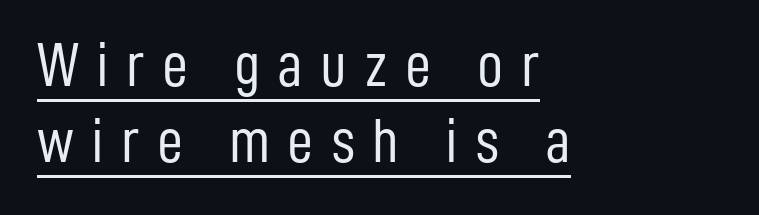
Display-style spreading of the glyphs; the letterfit is very open. Here the designer chose a conventional face with non-uniform glyph widths. This sample uses a sans-serif face. These characters rest on top of a visible drawn line. The axis of the letterforms is exactly vertical.
